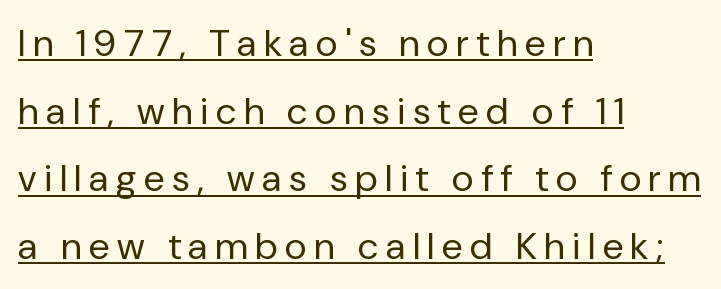
Rendered with straight, roman letterforms. No chunkiness to these letters — they're not bold. There is plenty of visible air inserted between adjacent glyphs. The string is rendered with underlining switched on. Reading down the block, your eye returns to a fixed left position each line.
